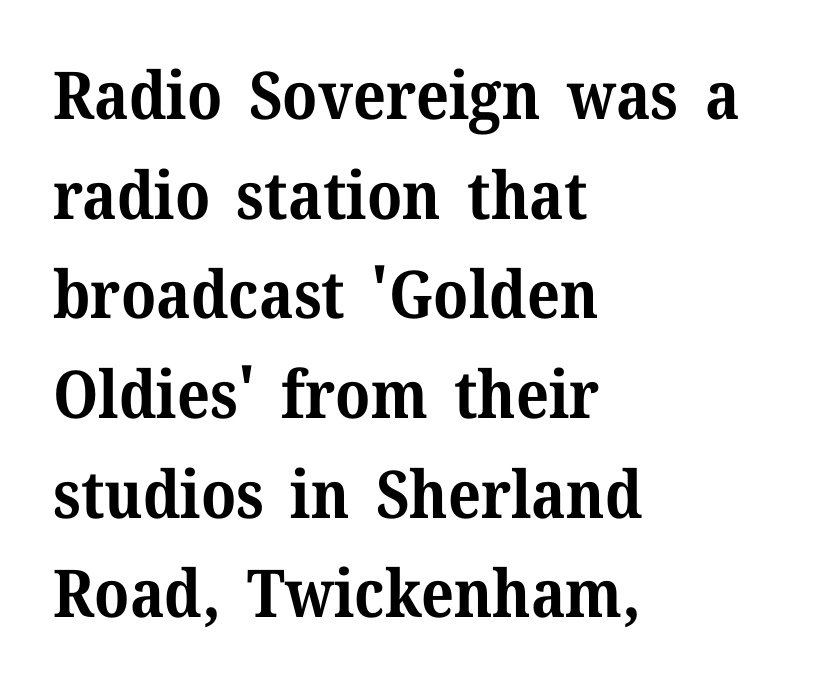
Q: Is the text bold? A: Yes.
Q: Is the text italic (slanted)? A: No, it is upright.
Q: Is the typeface a serif or a sans-serif typeface? A: Serif.
Q: Is the text underlined? A: No.
Q: How is the paragraph aligned? A: Left-aligned.
Q: Is the spacing between letters normal or unusually wide? A: Normal.
Q: Is the spacing between lines tight, normal or loose? A: Normal.
Q: Width (condensed, normal, or wide)? A: Normal.
Q: Stroke contrast? A: Medium.
Q: x-height? A: Medium.
Q: Monospaced? A: No.
